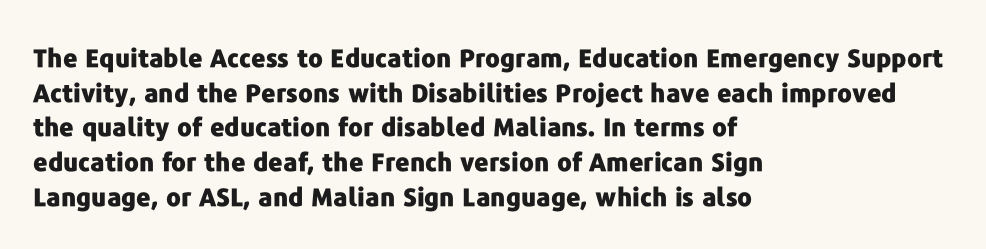
The type sits square on the baseline with zero lean. Summary of weight: heavy, a full bold. Rule under the text: the space is simply empty. Is the letter spacing exaggerated? No — it looks like the ordinary default.
